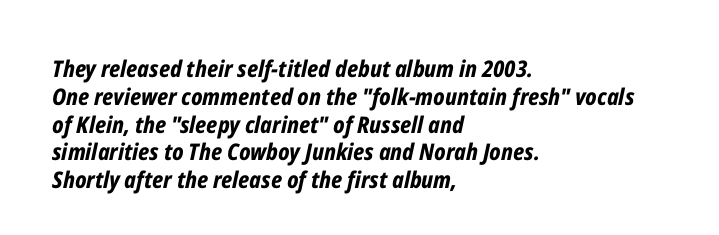
Alignment: flush left. Lines of text with bare space underneath. The letters are bold, with thick, heavy strokes. Inter-character spacing is left at the font's built-in metrics. Slant detected: the letters are inclined.
